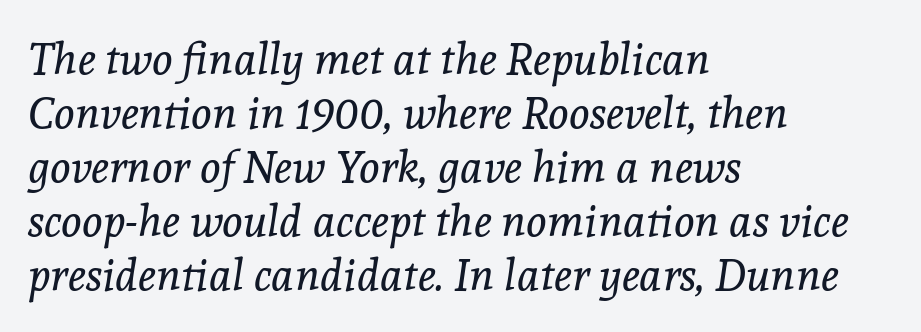
The image shows 44 px regular-weight serif type, italic (leaning right); set left-aligned, line spacing 1.23x, normal letter spacing, not underlined; a medium x-height.
